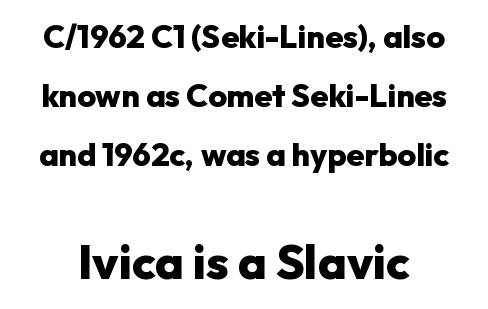
The zone under the glyphs is completely vacant. What kind of face is this? One without serifs — a sans. Here the designer chose a conventional face with non-uniform glyph widths. The block sitting lower on the canvas is the one with enlarged characters. The lettering holds an erect, upright posture throughout. Typesetter's note: full bold, strokes at maximum text heaviness.
